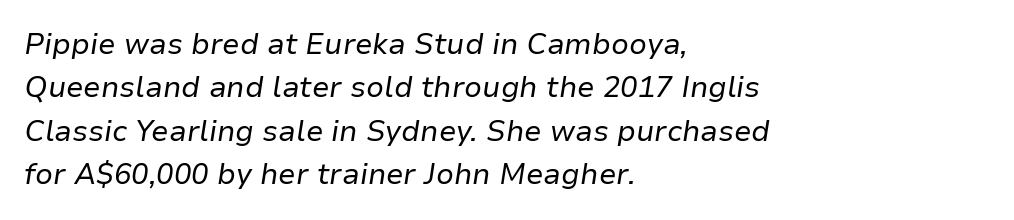
You can tell it's italic because the verticals aren't actually vertical. Is the block centered? No — it sits flush against the left margin. The typesetting does not lean heavy: it is not bold. The passage shown has conventional tracking throughout. Whoever set this chose a conventional vertical rhythm.
